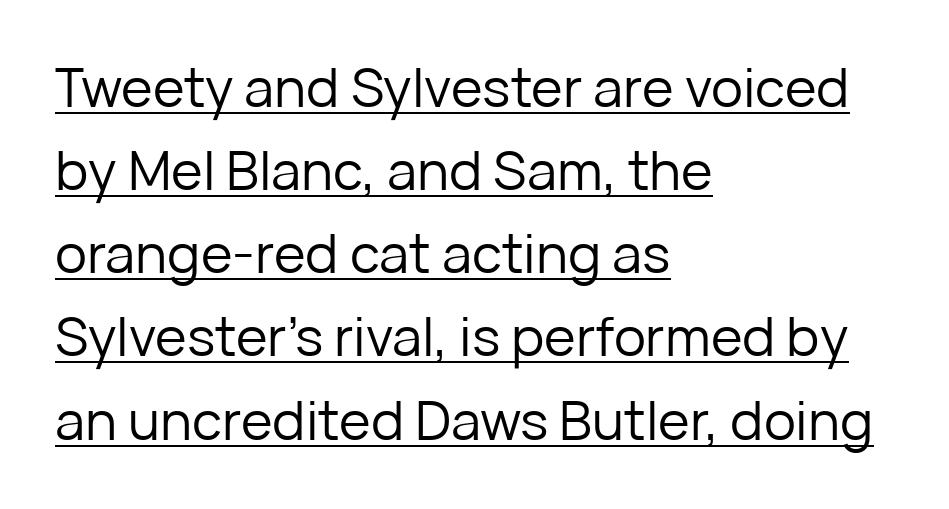
{"serif": "no", "italic": "no", "bold": "no", "weight": "regular", "width": "normal", "stroke_contrast": "low", "x_height": "medium", "monospaced": "no", "underline": "yes", "align": "left", "line_spacing": "normal", "line_spacing_ratio": 1.54, "letter_spacing": "normal", "letter_spacing_em": 0.0, "glyph_px": 54}
